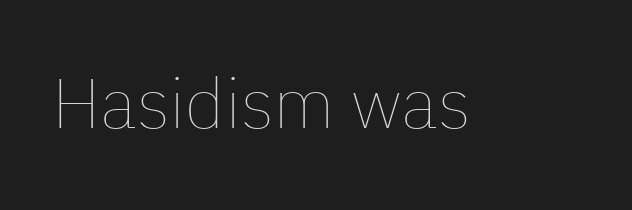
Look at the tracking — it's just the regular setting, nothing added. The letters advance in unequal steps, a hallmark of proportional type. Any mark beneath the type? The region is blank. This is not heavy type; no bold has been used. The lettering stays uniformly vertical, giving the passage a roman look.
